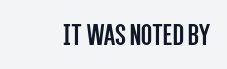
Is the type heavy? It reads as light-to-regular instead. Nope, not italic — everything's standing straight. No feet cap the strokes, marking this as sans-serif type. Words appear dense and cohesive because spacing is normal. Looks like regular typesetting: each glyph gets only the width it needs.
